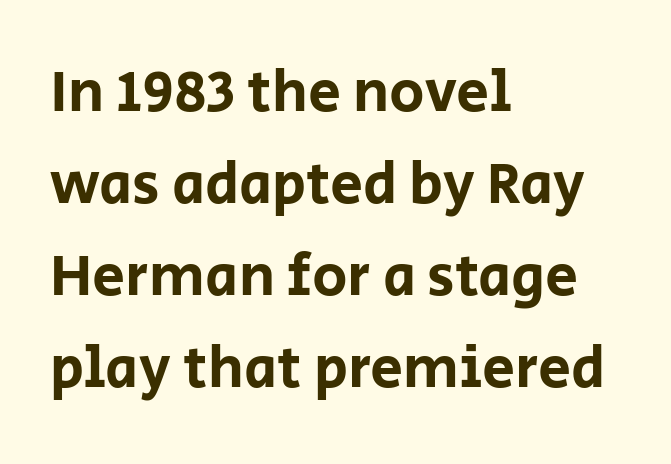
Q: Is the text italic (slanted)? A: No, it is upright.
Q: Is the typeface a serif or a sans-serif typeface? A: Sans-serif.
Q: Is the text underlined? A: No.
Q: How is the paragraph aligned? A: Left-aligned.
Q: Is the spacing between letters normal or unusually wide? A: Normal.
Q: Is the spacing between lines tight, normal or loose? A: Normal.
Q: Width (condensed, normal, or wide)? A: Normal.
Q: Stroke contrast? A: Low.
Q: x-height? A: Large.
Q: Monospaced? A: No.
